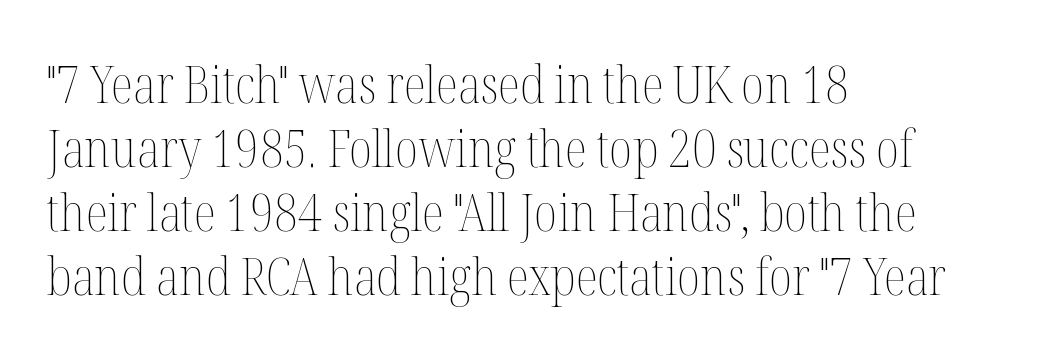
The image shows 52 px thin, condensed type, upright; set left-aligned, line spacing 1.23x, normal letter spacing, not underlined; medium stroke contrast and a medium x-height.
